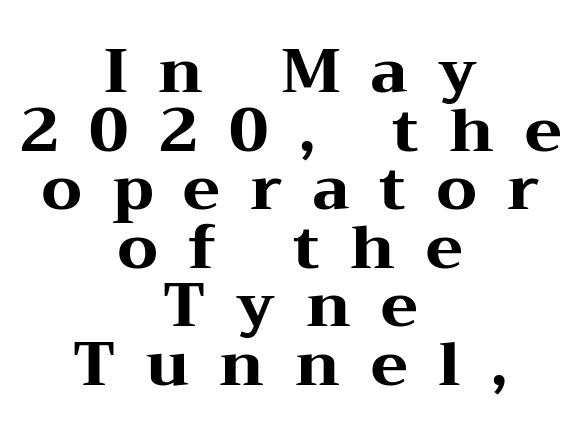
The image shows 61 px heavy, wide serif type, upright; set centered, tight line spacing (0.96x), unusually wide letter spacing (+0.5 em), not underlined; medium stroke contrast and a medium x-height.
